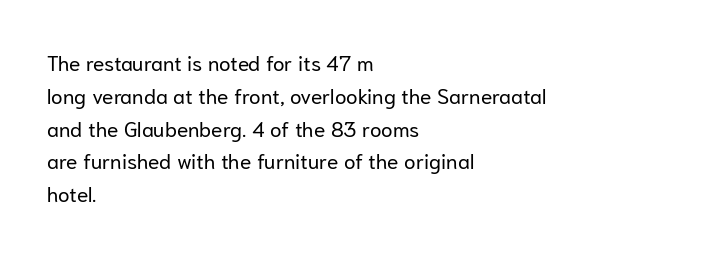
The image shows 21 px text type, upright; set left-aligned, normal line spacing (1.56x), normal letter spacing, not underlined.
